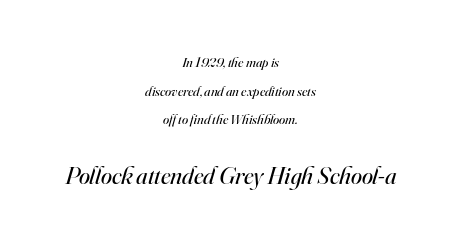
Q: Is the text bold? A: No.
Q: Is the text italic (slanted)? A: Yes, it leans right by about 16 degrees.
Q: Is the text underlined? A: No.
Q: How is the paragraph aligned? A: Centered.
Q: Is the spacing between letters normal or unusually wide? A: Normal.
Q: Is the spacing between lines tight, normal or loose? A: Loose.
Q: Which block of text is set in a larger size, the first (top) or the second (bottom)? A: The second (bottom) one.
